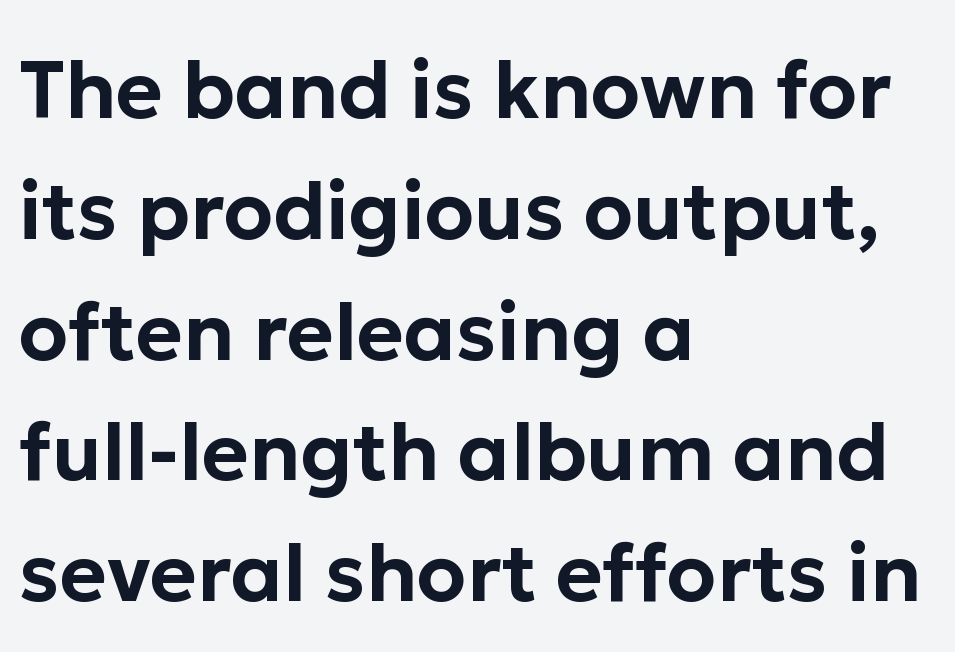
Italic? Not at all — the glyphs are vertical. Inter-character spacing is left at the font's built-in metrics. Typeset ragged right — the left edge is the straight one. This sample has the flowing, uneven cadence of proportional lettering. The font family rendered here belongs to the sans-serif group. A clean baseline with only descenders dipping below it.
